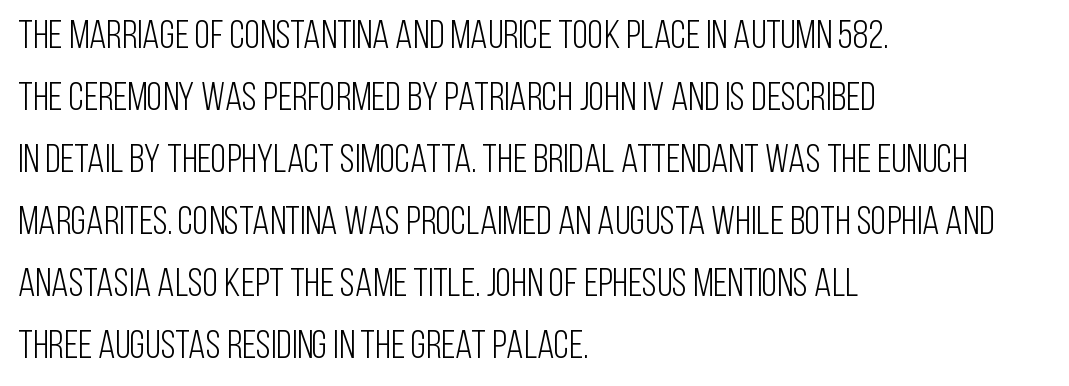
{"serif": "no", "italic": "no", "bold": "no", "weight": "light", "width": "condensed", "stroke_contrast": "low", "x_height": "large", "monospaced": "no", "underline": "no", "align": "left", "line_spacing": "normal", "line_spacing_ratio": 1.55, "letter_spacing": "normal", "letter_spacing_em": 0.0, "glyph_px": 40}
